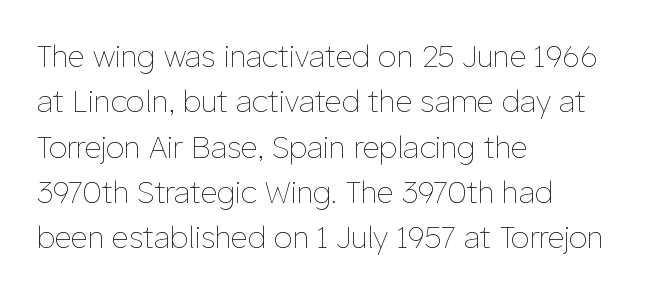
{"italic": "no", "bold": "no", "weight": "thin", "width": "normal", "stroke_contrast": "low", "x_height": "medium", "monospaced": "no", "underline": "no", "align": "left", "line_spacing": "normal", "line_spacing_ratio": 1.51, "letter_spacing": "normal", "letter_spacing_em": 0.0, "glyph_px": 30}
